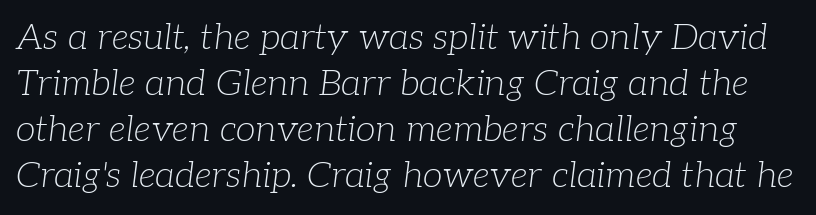
{"serif": "yes", "italic": "yes", "lean": "right", "slant_degrees": 7, "bold": "no", "weight": "light", "width": "normal", "stroke_contrast": "low", "x_height": "medium", "monospaced": "no", "underline": "no", "line_spacing": "normal", "line_spacing_ratio": 1.28, "letter_spacing": "normal", "letter_spacing_em": 0.0, "glyph_px": 36}
